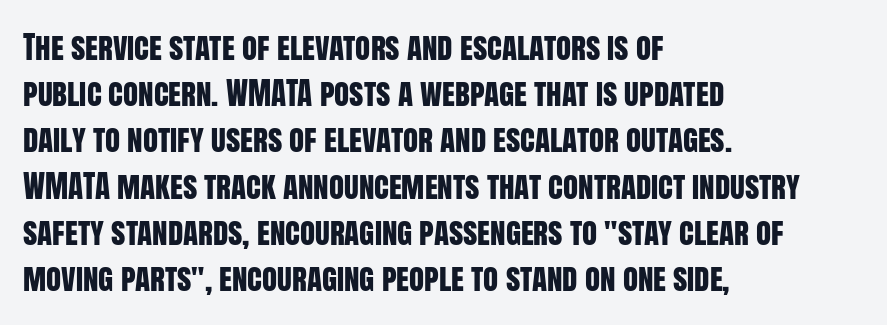
The image shows 31 px condensed sans-serif type, upright; set left-aligned, normal line spacing (1.49x), normal letter spacing, not underlined; low stroke contrast and a large x-height.
